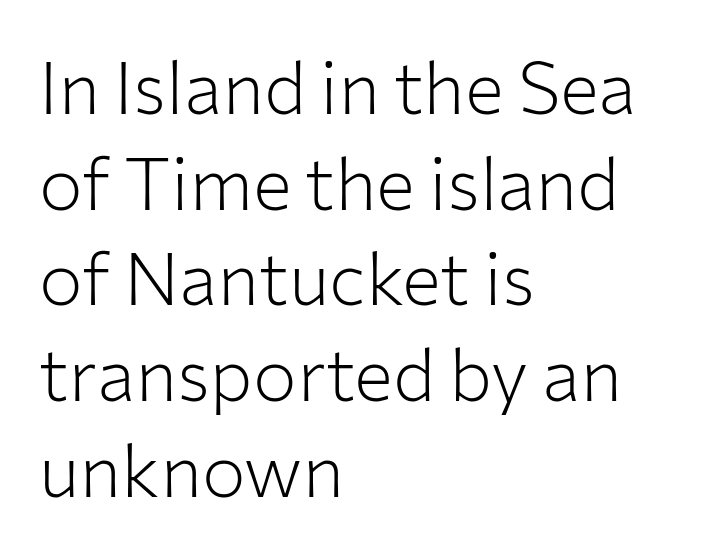
Q: Is the text bold? A: No.
Q: Is the text italic (slanted)? A: No, it is upright.
Q: Is the typeface a serif or a sans-serif typeface? A: Sans-serif.
Q: Is the text underlined? A: No.
Q: How is the paragraph aligned? A: Left-aligned.
Q: Is the spacing between letters normal or unusually wide? A: Normal.
Q: Is the spacing between lines tight, normal or loose? A: Normal.
Q: Width (condensed, normal, or wide)? A: Normal.
Q: Stroke contrast? A: Low.
Q: x-height? A: Medium.
Q: Monospaced? A: No.
